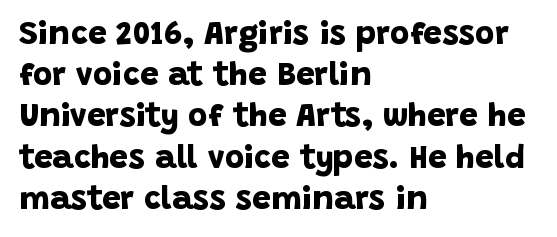
{"serif": "no", "bold": "yes", "weight": "bold", "width": "normal", "stroke_contrast": "low", "x_height": "large", "monospaced": "no", "underline": "no", "align": "left", "line_spacing": "normal", "line_spacing_ratio": 1.25, "letter_spacing": "normal", "letter_spacing_em": 0.0, "glyph_px": 33}
